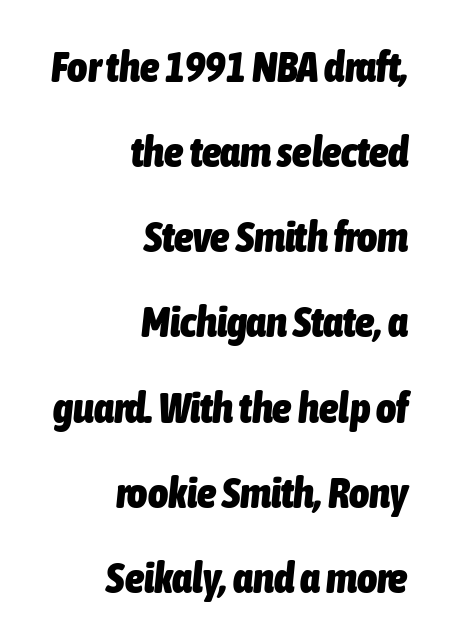
The image shows 43 px heavy, condensed type, italic (leaning right); set right-aligned, loose line spacing (1.98x), normal letter spacing, not underlined; low stroke contrast and a medium x-height.
